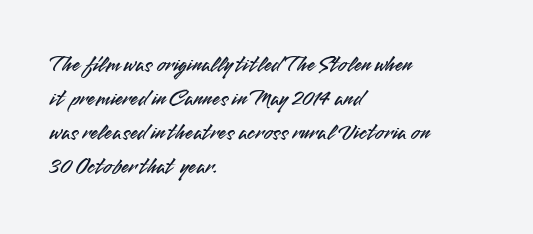
{"underline": "no", "align": "left", "line_spacing": "normal", "line_spacing_ratio": 1.48, "letter_spacing": "normal", "letter_spacing_em": 0.0, "glyph_px": 23}
